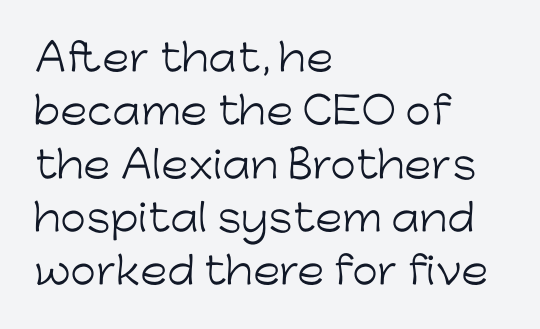
{"serif": "no", "italic": "no", "bold": "no", "weight": "light", "width": "normal", "stroke_contrast": "low", "x_height": "medium", "monospaced": "no", "underline": "no", "align": "left", "line_spacing": "normal", "line_spacing_ratio": 1.44, "letter_spacing": "normal", "letter_spacing_em": 0.0, "glyph_px": 37}
